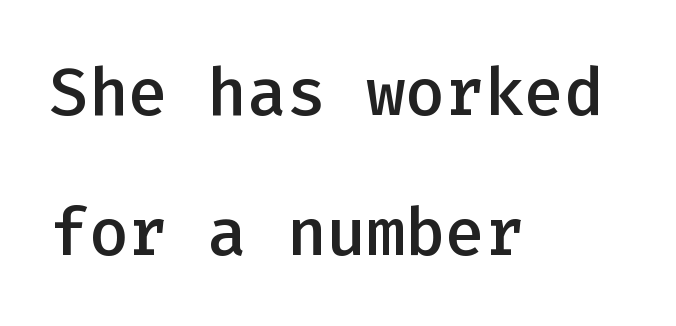
The image shows 66 px semibold sans-serif type, upright, monospaced; set left-aligned, loose line spacing (2.12x), normal letter spacing, not underlined; low stroke contrast and a medium x-height.
